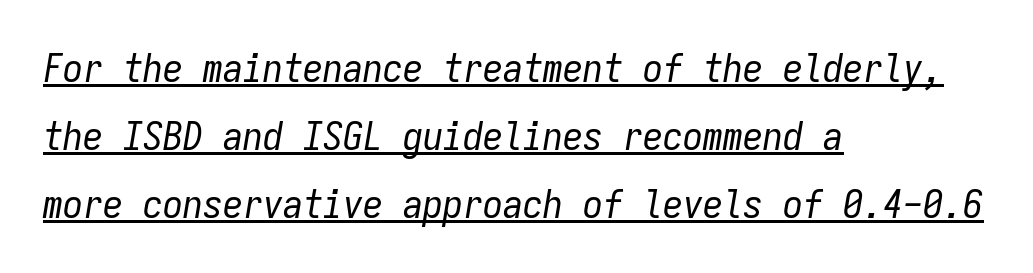
The image shows 40 px regular-weight, condensed type, italic (leaning right), monospaced; set left-aligned, normal line spacing (1.7x), normal letter spacing, underlined; low stroke contrast and a medium x-height.
